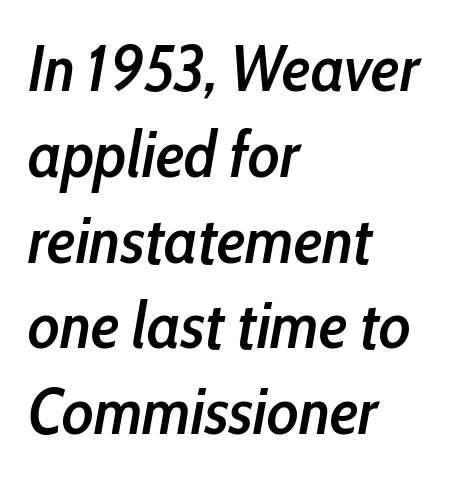
{"italic": "yes", "lean": "right", "slant_degrees": 10, "bold": "semi", "weight": "semibold", "width": "condensed", "stroke_contrast": "low", "x_height": "medium", "monospaced": "no", "underline": "no", "align": "left", "line_spacing": "normal", "line_spacing_ratio": 1.32, "letter_spacing": "normal", "letter_spacing_em": 0.0, "glyph_px": 65}
